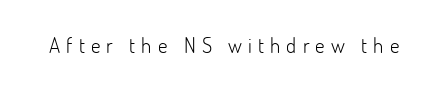
Q: Is the text bold? A: No.
Q: Is the text italic (slanted)? A: No, it is upright.
Q: Is the text underlined? A: No.
Q: Is the spacing between letters normal or unusually wide? A: Unusually wide.
